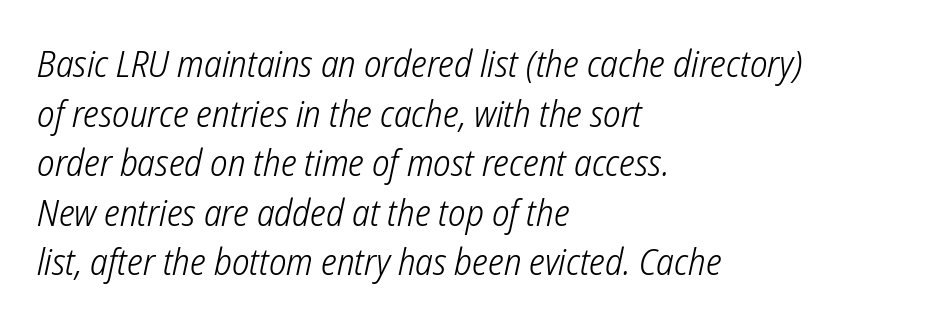
The image shows 37 px light, condensed sans-serif type; set left-aligned, normal line spacing (1.34x), normal letter spacing, not underlined; low stroke contrast and a medium x-height.
